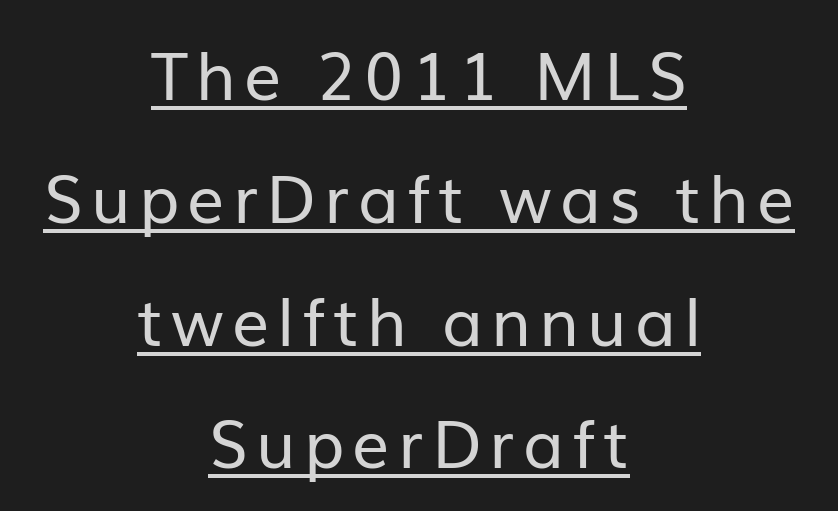
The image shows 66 px regular-weight sans-serif type, upright; set centered, line spacing 1.86x, underlined; low stroke contrast and a medium x-height.
